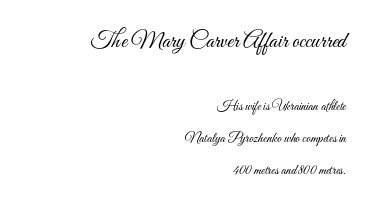
Q: Is the text bold? A: No.
Q: Is the text italic (slanted)? A: Yes.
Q: Is the text underlined? A: No.
Q: How is the paragraph aligned? A: Right-aligned.
Q: Is the spacing between letters normal or unusually wide? A: Normal.
Q: Is the spacing between lines tight, normal or loose? A: Loose.
Q: Which block of text is set in a larger size, the first (top) or the second (bottom)? A: The first (top) one.
